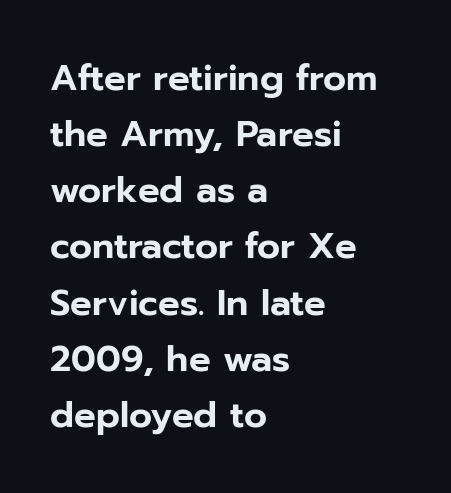
Q: Is the text italic (slanted)? A: No, it is upright.
Q: Is the typeface a serif or a sans-serif typeface? A: Sans-serif.
Q: Is the text underlined? A: No.
Q: How is the paragraph aligned? A: Left-aligned.
Q: Is the spacing between letters normal or unusually wide? A: Normal.
Q: Is the spacing between lines tight, normal or loose? A: Normal.
Q: Width (condensed, normal, or wide)? A: Normal.
Q: Stroke contrast? A: Low.
Q: x-height? A: Medium.
Q: Monospaced? A: No.
